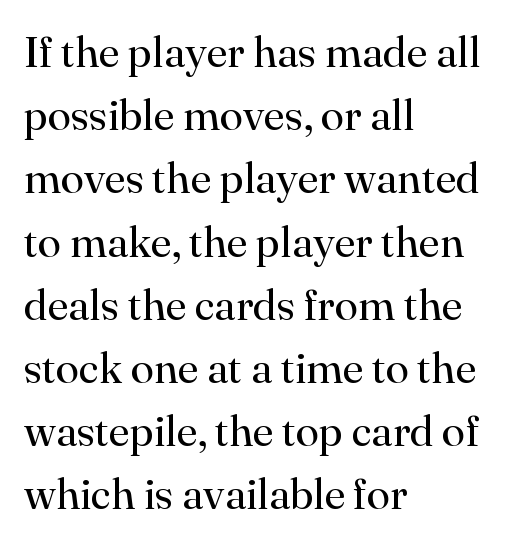
{"serif": "yes", "italic": "no", "bold": "no", "weight": "regular", "width": "normal", "stroke_contrast": "high", "x_height": "small", "monospaced": "no", "underline": "no", "align": "left", "line_spacing": "normal", "line_spacing_ratio": 1.47, "letter_spacing": "normal", "letter_spacing_em": 0.0, "glyph_px": 43}
